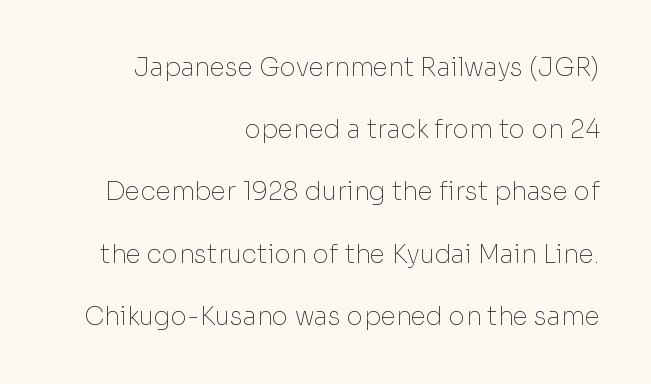
What stands out about the letter spacing? Nothing — it is the standard amount. The space directly below the letters is spotless. The compositor pushed each line to the right boundary. This is not heavy type; no bold has been used.
